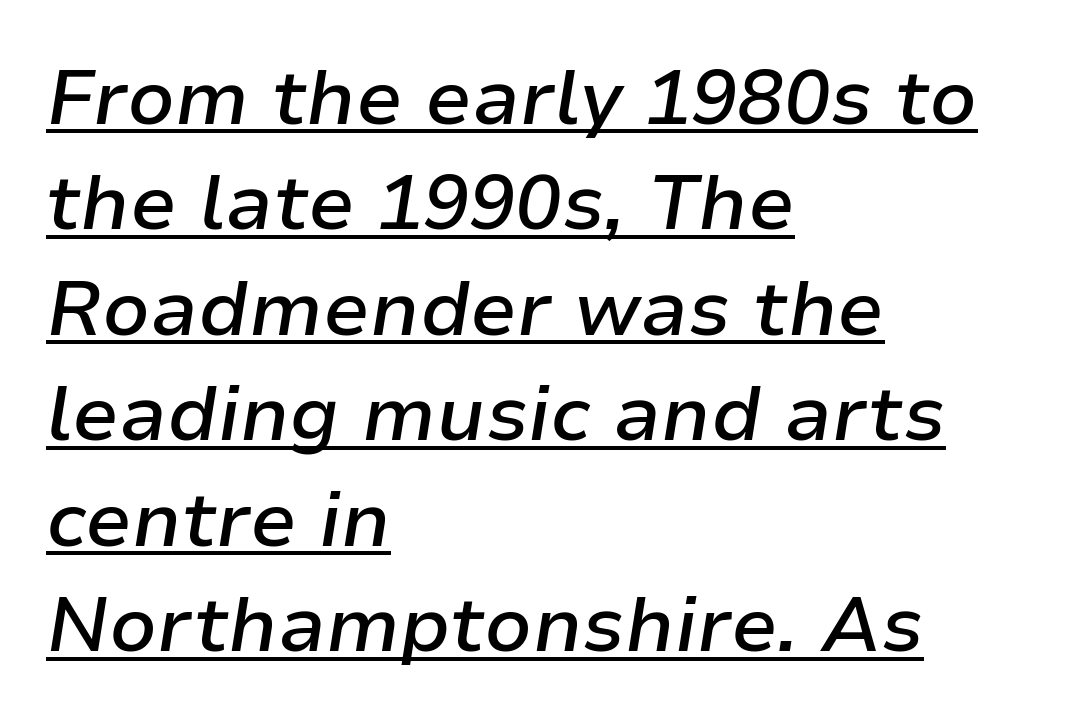
The rendering uses natural spacing where letterforms have individual widths. A typographer would call this underscored text. How are the letters spaced? Ordinarily, with no added tracking. Notice how descenders clear the ascenders below comfortably — that's standard leading. Summary of weight: moderately heavy, a semibold. Rendered with sloped, italic letterforms.
